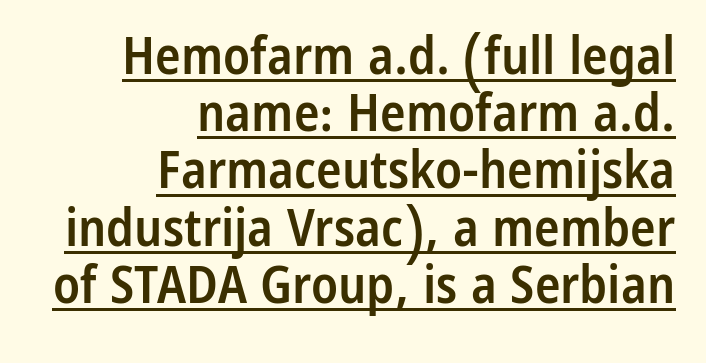
The image shows 53 px semibold, condensed sans-serif type, upright; set right-aligned, tight line spacing (1.08x), normal letter spacing, underlined; low stroke contrast and a medium x-height.
